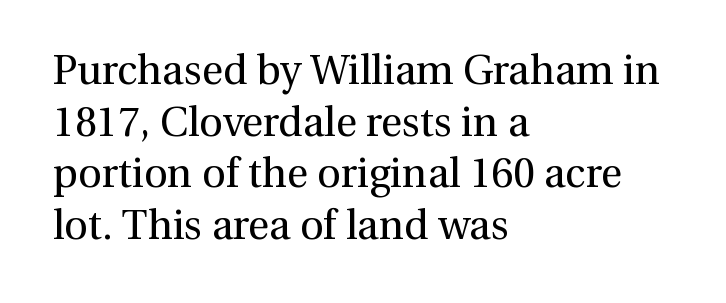
Caption: face not bold, strokes unweighted. The passage shown is typeset with a serif family. You could not count columns in this text — the font is proportionally spaced. Beneath every word, the page is bare. A typesetter would mark this as roman, not italic. Each word holds together tightly as a unit, with standard inter-letter gaps.
